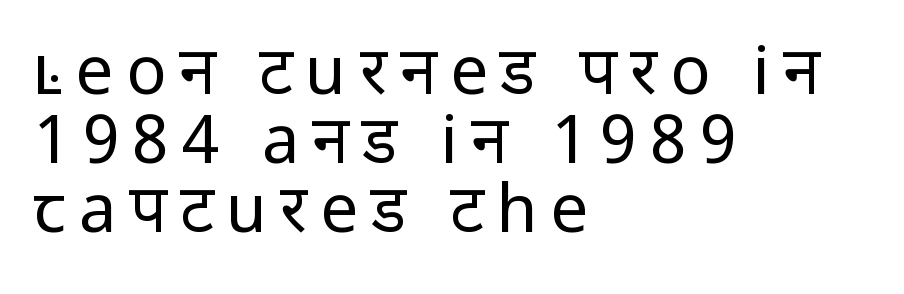
Q: Is the text bold? A: No.
Q: Is the text italic (slanted)? A: No, it is upright.
Q: Is the typeface a serif or a sans-serif typeface? A: Sans-serif.
Q: Is the text underlined? A: No.
Q: How is the paragraph aligned? A: Left-aligned.
Q: Is the spacing between lines tight, normal or loose? A: Tight.
Q: Width (condensed, normal, or wide)? A: Normal.
Q: Stroke contrast? A: Low.
Q: x-height? A: Medium.
Q: Monospaced? A: No.
